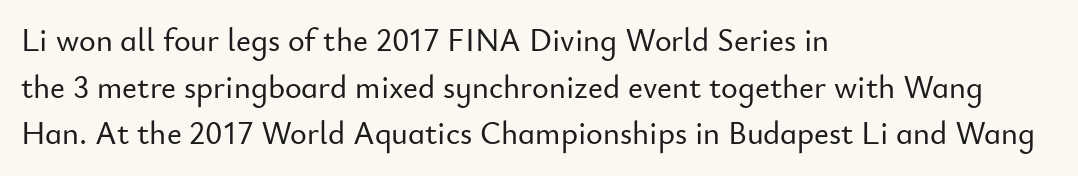
Q: Is the text italic (slanted)? A: No, it is upright.
Q: Is the typeface a serif or a sans-serif typeface? A: Sans-serif.
Q: Is the text underlined? A: No.
Q: How is the paragraph aligned? A: Left-aligned.
Q: Is the spacing between letters normal or unusually wide? A: Normal.
Q: Is the spacing between lines tight, normal or loose? A: Normal.
Q: Width (condensed, normal, or wide)? A: Normal.
Q: Stroke contrast? A: Low.
Q: x-height? A: Small.
Q: Monospaced? A: No.
